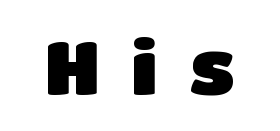
{"serif": "no", "italic": "no", "width": "normal", "stroke_contrast": "low", "x_height": "large", "monospaced": "no", "underline": "no", "letter_spacing": "wide", "letter_spacing_em": 0.42, "glyph_px": 75}
